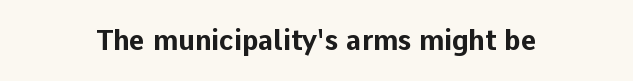
Q: Is the text bold? A: Yes.
Q: Is the text italic (slanted)? A: No, it is upright.
Q: Is the text underlined? A: No.
Q: Is the spacing between letters normal or unusually wide? A: Normal.
